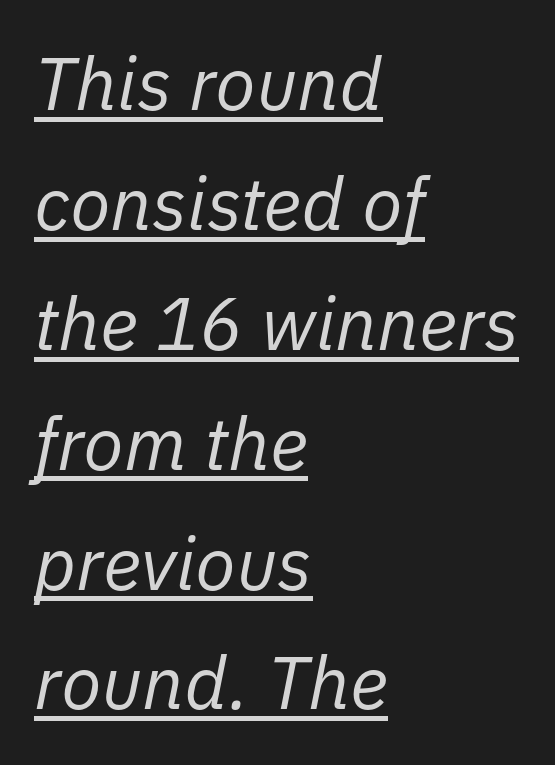
The image shows 74 px regular-weight type, italic (leaning right); set left-aligned, normal line spacing (1.62x), normal letter spacing, underlined; low stroke contrast and a medium x-height.
